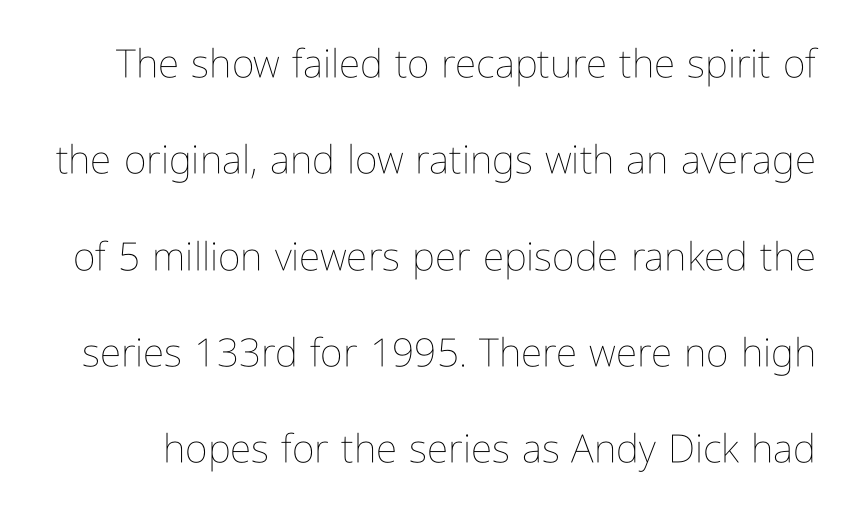
Q: Is the text bold? A: No.
Q: Is the text italic (slanted)? A: No, it is upright.
Q: Is the text underlined? A: No.
Q: Is the spacing between letters normal or unusually wide? A: Normal.
Q: Is the spacing between lines tight, normal or loose? A: Loose.
Q: Width (condensed, normal, or wide)? A: Condensed.
Q: Stroke contrast? A: Low.
Q: x-height? A: Medium.
Q: Monospaced? A: No.
